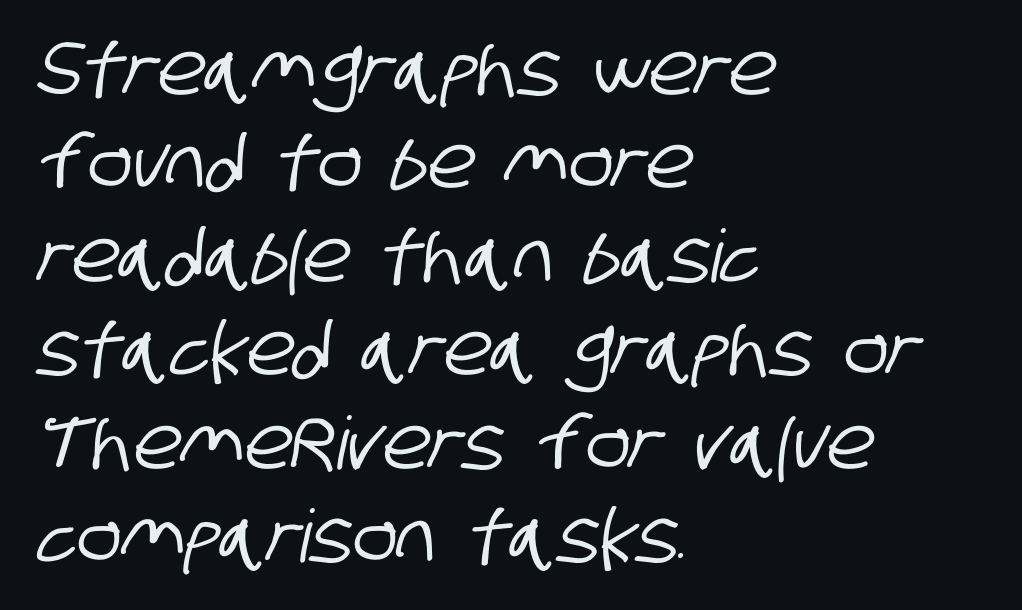
Q: Is the typeface a serif or a sans-serif typeface? A: Sans-serif.
Q: Is the text underlined? A: No.
Q: How is the paragraph aligned? A: Left-aligned.
Q: Is the spacing between letters normal or unusually wide? A: Normal.
Q: Is the spacing between lines tight, normal or loose? A: Normal.
Q: Width (condensed, normal, or wide)? A: Condensed.
Q: Stroke contrast? A: Low.
Q: x-height? A: Large.
Q: Monospaced? A: No.
